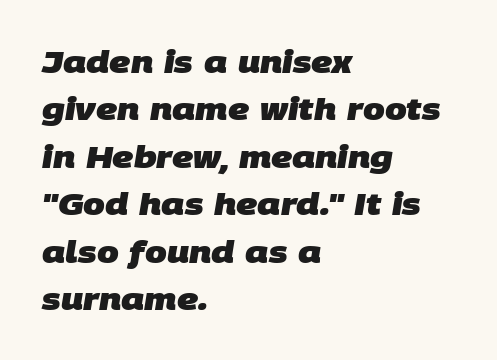
Notice how descenders clear the ascenders below comfortably — that's standard leading. The glyphs are unaccompanied by any horizontal stroke below them. Layout note: lines flush left. The font family rendered here belongs to the sans-serif group. Do the characters align in a grid? No, the font is proportional.
